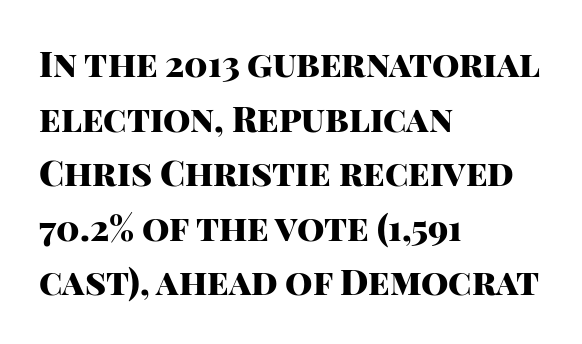
The image shows 35 px heavy sans-serif type, upright; set left-aligned, normal line spacing (1.56x), normal letter spacing, not underlined; high stroke contrast and a large x-height.
